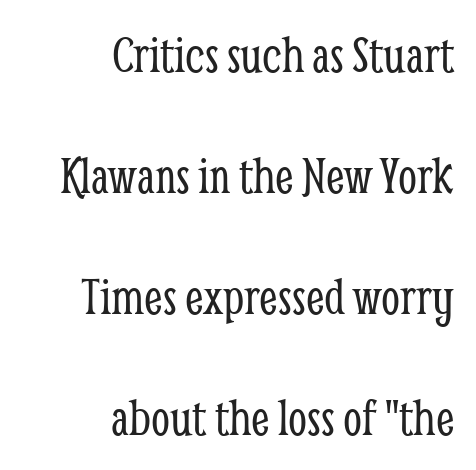
Q: Is the text bold? A: No.
Q: Is the text italic (slanted)? A: No, it is upright.
Q: Is the typeface a serif or a sans-serif typeface? A: Serif.
Q: Is the text underlined? A: No.
Q: How is the paragraph aligned? A: Right-aligned.
Q: Is the spacing between letters normal or unusually wide? A: Normal.
Q: Is the spacing between lines tight, normal or loose? A: Loose.
Q: Width (condensed, normal, or wide)? A: Condensed.
Q: Stroke contrast? A: Low.
Q: x-height? A: Medium.
Q: Monospaced? A: No.
